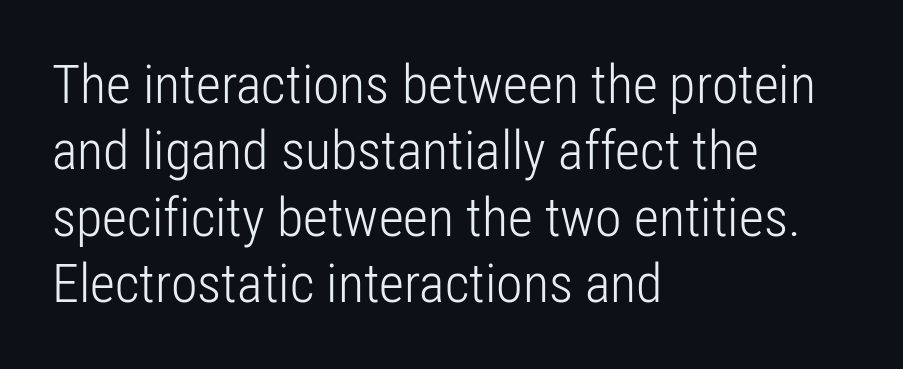
You can tell it's not italic because the verticals are truly vertical. The glyphs in this specimen are sans serif. No letter is thick-stroked: the sample isn't bold. The space beneath each line is pristine and unruled. No extra tracking has been applied to these lines. Line beginnings align vertically; line endings do not.
